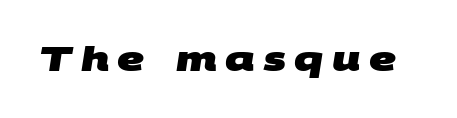
{"serif": "no", "bold": "yes", "weight": "heavy", "width": "wide", "stroke_contrast": "medium", "x_height": "large", "monospaced": "no", "underline": "no", "letter_spacing": "wide", "letter_spacing_em": 0.26, "glyph_px": 33}
